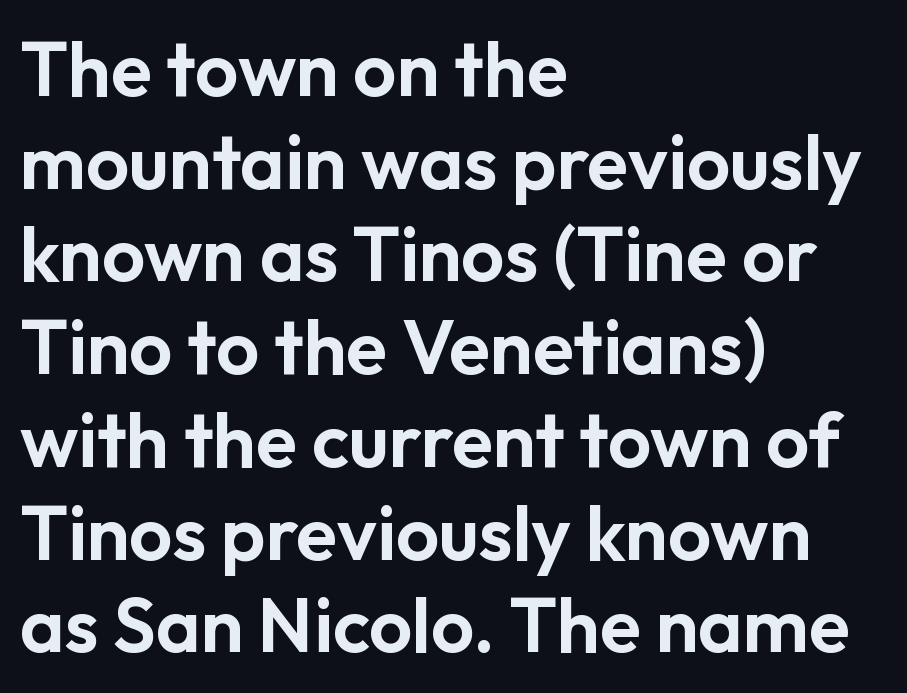
The image shows 76 px sans-serif type, upright; set left-aligned, line spacing 1.22x, normal letter spacing, not underlined; low stroke contrast and a medium x-height.
